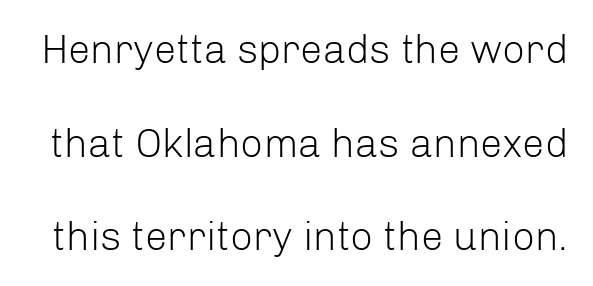
{"serif": "no", "italic": "no", "bold": "no", "weight": "light", "width": "normal", "stroke_contrast": "low", "x_height": "medium", "monospaced": "no", "underline": "no", "line_spacing": "loose", "line_spacing_ratio": 2.34, "letter_spacing": "normal", "letter_spacing_em": 0.0, "glyph_px": 40}
